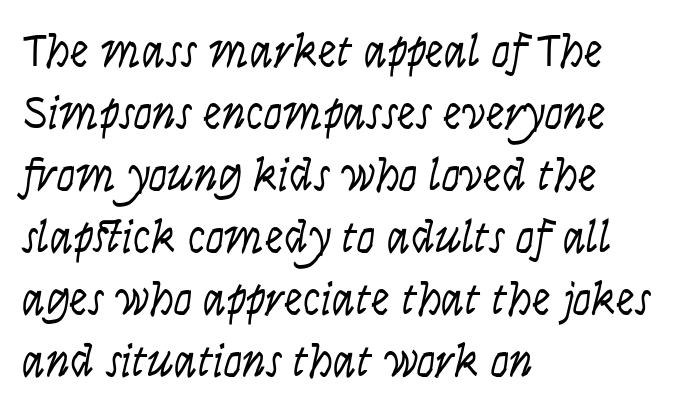
The image shows 47 px light, condensed type, italic (leaning right); set left-aligned, normal line spacing (1.32x), normal letter spacing, not underlined; low stroke contrast and a large x-height.
